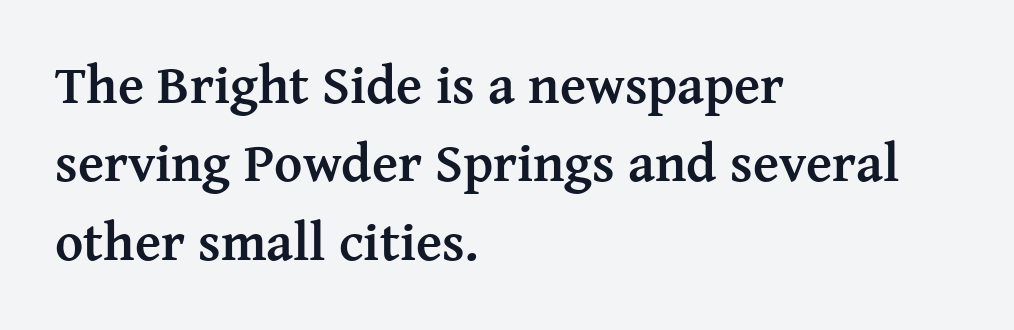
{"serif": "yes", "italic": "no", "bold": "yes", "weight": "semibold", "width": "normal", "stroke_contrast": "medium", "x_height": "medium", "monospaced": "no", "underline": "no", "align": "left", "line_spacing": "normal", "line_spacing_ratio": 1.45, "letter_spacing": "normal", "letter_spacing_em": 0.0, "glyph_px": 54}
